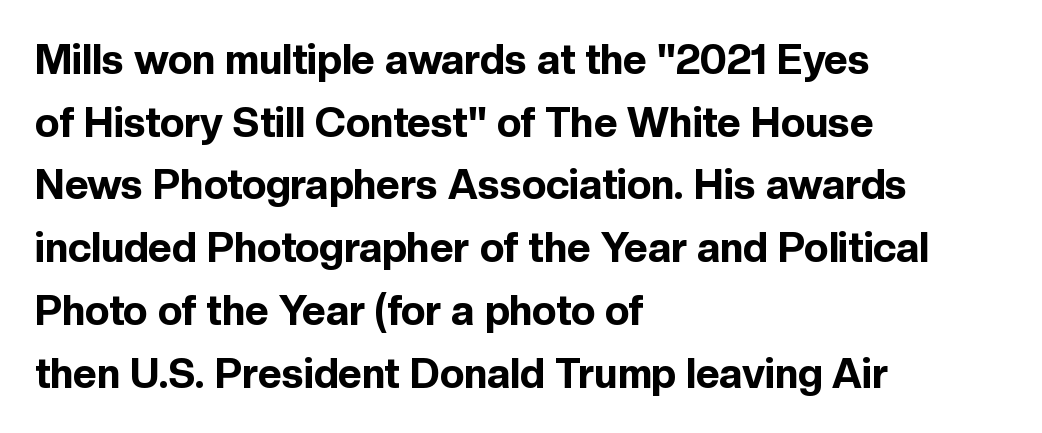
The face used here has the dense, thick strokes of a bold. Every character sits straight up, as roman type does. What's the leading like? Ordinary, nothing unusual. Observe the absence of serifs on each vertical stroke in this sample. There is no visible air inserted between adjacent glyphs. Descenders are the only things crossing below the line.
